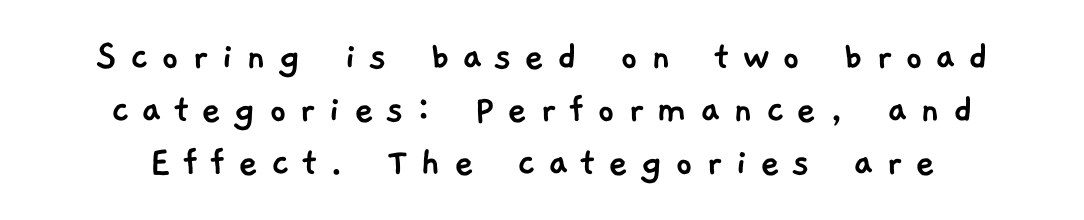
The image shows 43 px sans-serif type; set line spacing 1.23x, unusually wide letter spacing (+0.29 em), not underlined; low stroke contrast and a medium x-height.
